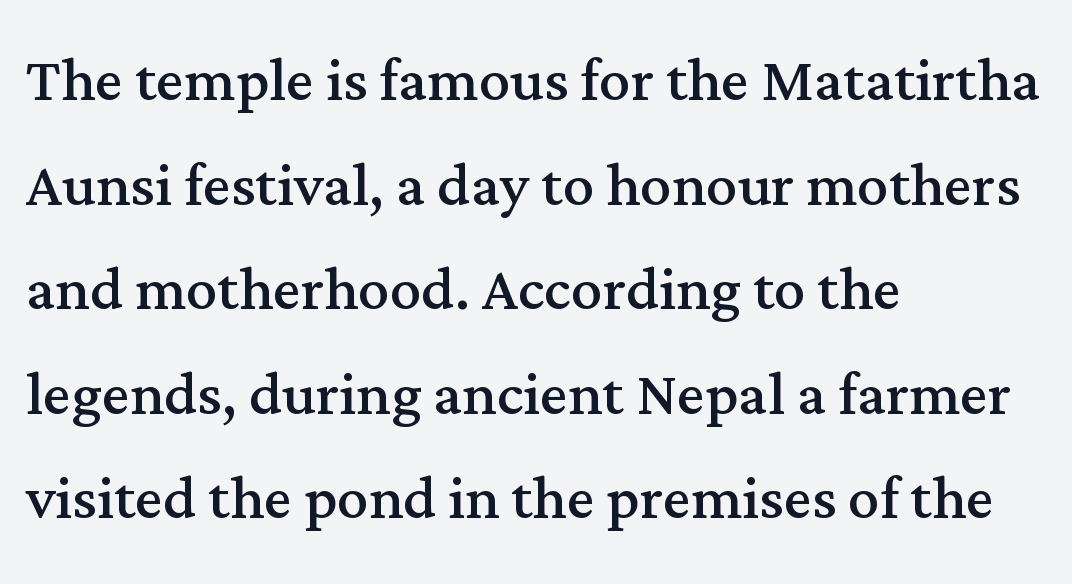
The image shows 78 px regular-weight serif type, upright; set left-aligned, normal line spacing (1.34x), normal letter spacing, not underlined; medium stroke contrast and a medium x-height.
